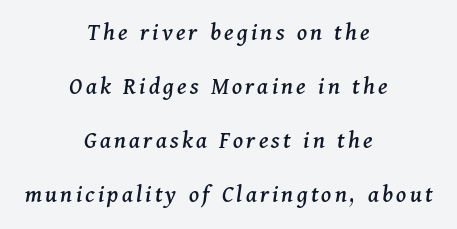
{"italic": "yes", "lean": "right", "slant_degrees": 11, "underline": "no", "align": "center", "line_spacing": "loose", "line_spacing_ratio": 2.16, "glyph_px": 25}
